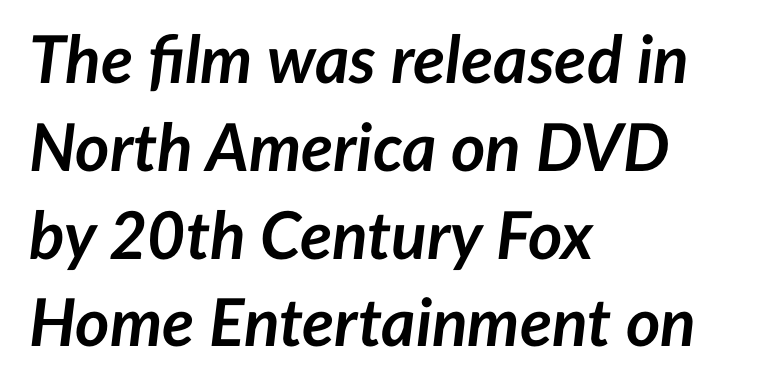
The image shows 66 px semibold type, italic (leaning right); set left-aligned, normal line spacing (1.33x), normal letter spacing, not underlined; low stroke contrast and a medium x-height.
